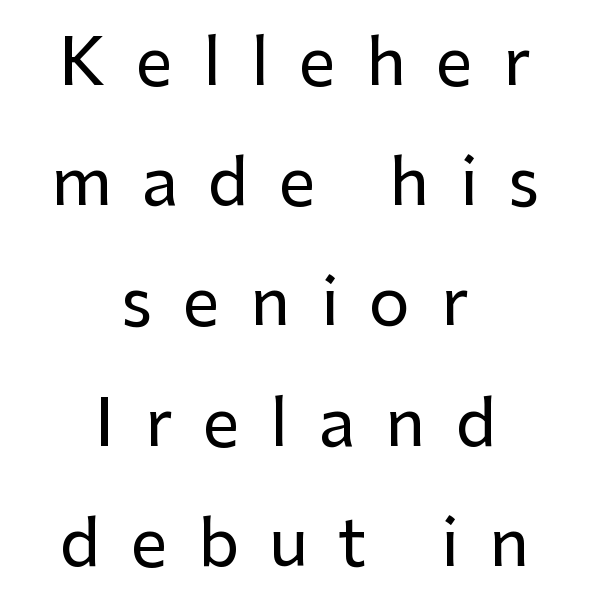
The image shows 65 px sans-serif type, upright; set centered, line spacing 1.85x, unusually wide letter spacing (+0.47 em), not underlined; low stroke contrast and a medium x-height.
